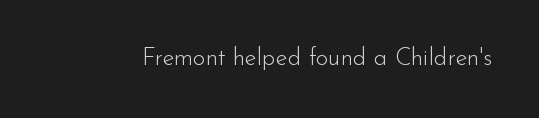
Q: Is the text bold? A: No.
Q: Is the text italic (slanted)? A: No, it is upright.
Q: Is the text underlined? A: No.
Q: Is the spacing between letters normal or unusually wide? A: Normal.
